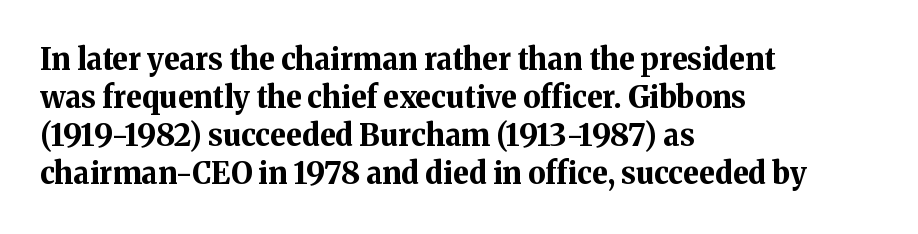
{"serif": "yes", "italic": "no", "bold": "yes", "weight": "bold", "width": "normal", "stroke_contrast": "medium", "x_height": "medium", "monospaced": "no", "underline": "no", "align": "left", "line_spacing": "normal", "line_spacing_ratio": 1.27, "letter_spacing": "normal", "letter_spacing_em": 0.0, "glyph_px": 30}
